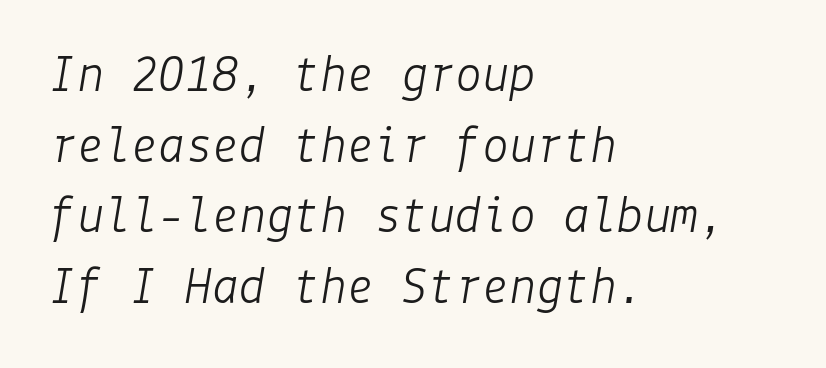
The image shows 54 px light type, italic (leaning right); set left-aligned, normal line spacing (1.31x), normal letter spacing, not underlined; low stroke contrast and a medium x-height.
